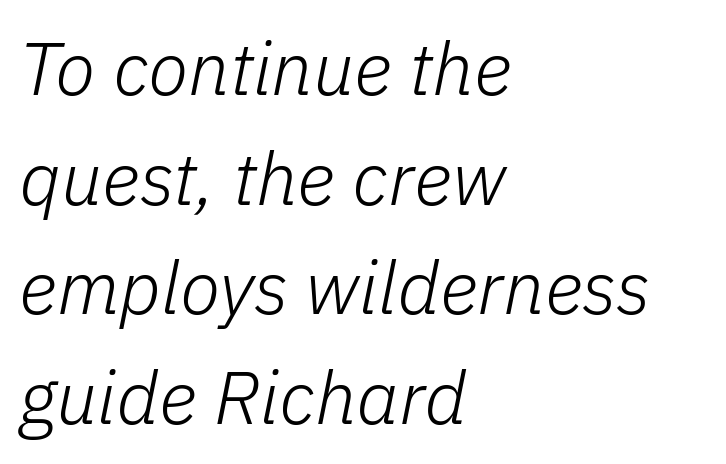
Q: Is the text bold? A: No.
Q: Is the text italic (slanted)? A: Yes, it leans right by about 11 degrees.
Q: Is the text underlined? A: No.
Q: How is the paragraph aligned? A: Left-aligned.
Q: Is the spacing between letters normal or unusually wide? A: Normal.
Q: Is the spacing between lines tight, normal or loose? A: Normal.
Q: Width (condensed, normal, or wide)? A: Normal.
Q: Stroke contrast? A: Low.
Q: x-height? A: Medium.
Q: Monospaced? A: No.
